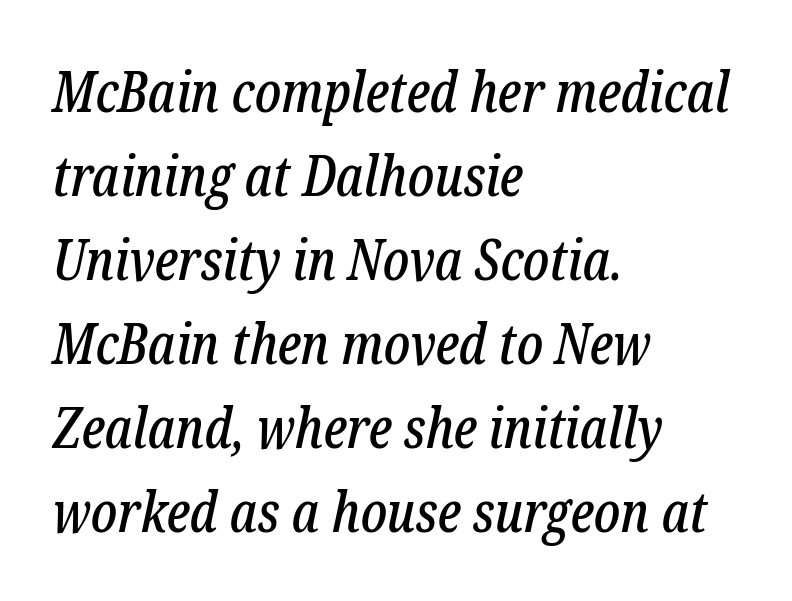
Whoever set this chose a conventional vertical rhythm. Tall strokes in this sample are angled rather than plumb. Descenders are the only things crossing below the line. Caption: standard tracking, unaltered.
